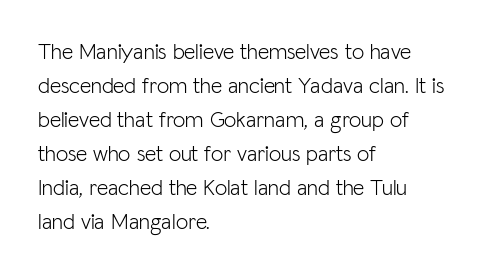
{"italic": "no", "bold": "no", "underline": "no", "align": "left", "line_spacing": "normal", "line_spacing_ratio": 1.55, "letter_spacing": "normal", "letter_spacing_em": 0.0, "glyph_px": 22}
